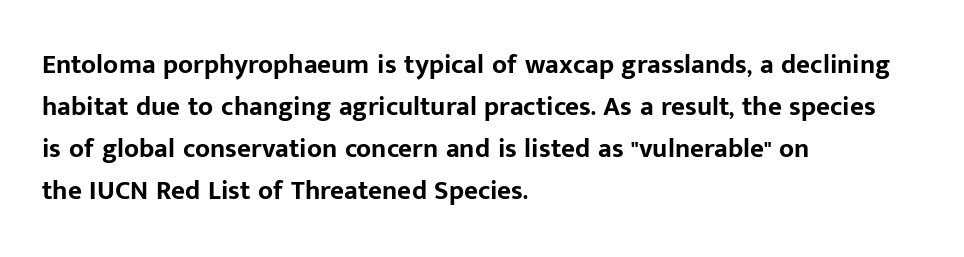
Nothing unusual about the tracking: characters are spaced as the font intends. Layout note: lines flush left. Does the lettering tilt? It doesn't — this is upright. The characters look thick and weighty, a clear bold. If you measured baseline to baseline, you'd find a middling distance. Underlining? Definitely not there.
